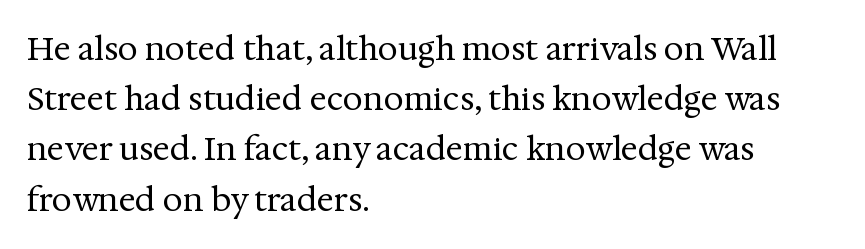
{"serif": "yes", "italic": "no", "bold": "no", "weight": "regular", "width": "normal", "stroke_contrast": "medium", "x_height": "medium", "monospaced": "no", "underline": "no", "align": "left", "line_spacing": "normal", "line_spacing_ratio": 1.57, "letter_spacing": "normal", "letter_spacing_em": 0.0, "glyph_px": 32}
